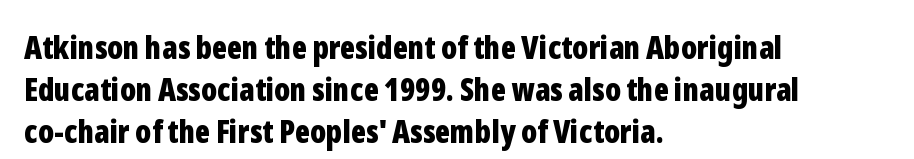
Q: Is the text bold? A: Yes.
Q: Is the text italic (slanted)? A: No, it is upright.
Q: Is the typeface a serif or a sans-serif typeface? A: Sans-serif.
Q: Is the text underlined? A: No.
Q: How is the paragraph aligned? A: Left-aligned.
Q: Is the spacing between letters normal or unusually wide? A: Normal.
Q: Is the spacing between lines tight, normal or loose? A: Normal.
Q: Width (condensed, normal, or wide)? A: Condensed.
Q: Stroke contrast? A: Low.
Q: x-height? A: Medium.
Q: Monospaced? A: No.
